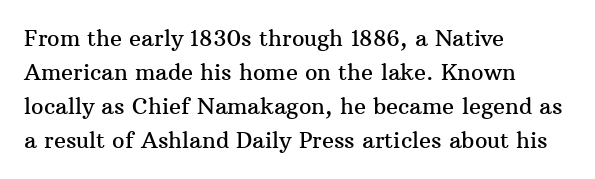
Students, observe: this is what conventionally led text looks like. This sample uses an upright cut, with every glyph sitting square on the baseline. A clean baseline with only descenders dipping below it. Each word holds together tightly as a unit, with standard inter-letter gaps.
